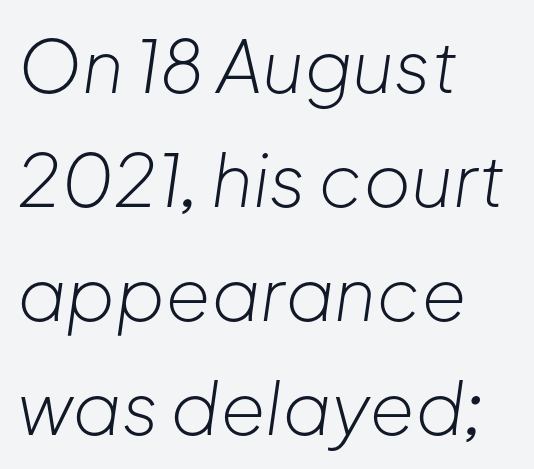
{"italic": "yes", "lean": "right", "slant_degrees": 8, "bold": "no", "weight": "light", "width": "normal", "stroke_contrast": "low", "x_height": "medium", "monospaced": "no", "underline": "no", "align": "left", "line_spacing": "normal", "line_spacing_ratio": 1.56, "letter_spacing": "normal", "letter_spacing_em": 0.0, "glyph_px": 73}
